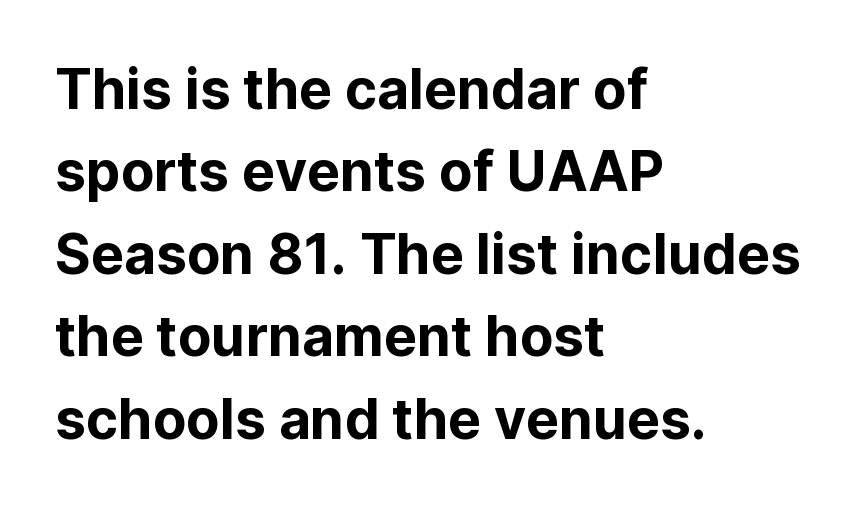
There is no visible air inserted between adjacent glyphs. Upright lettering throughout. Vertical spacing — default. Look at the bottom of the vertical strokes: they stop flat, with no serifs.
